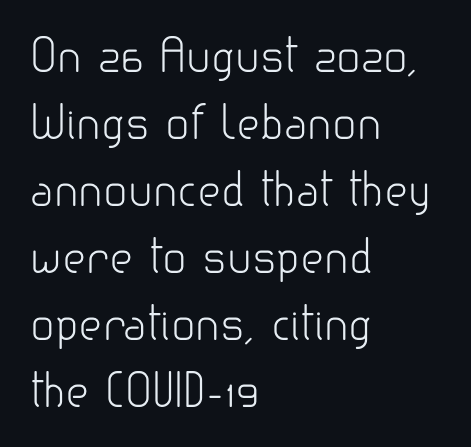
{"serif": "no", "italic": "no", "bold": "no", "weight": "light", "width": "normal", "stroke_contrast": "low", "x_height": "small", "monospaced": "no", "underline": "no", "align": "left", "line_spacing": "normal", "line_spacing_ratio": 1.49, "letter_spacing": "normal", "letter_spacing_em": 0.0, "glyph_px": 45}
